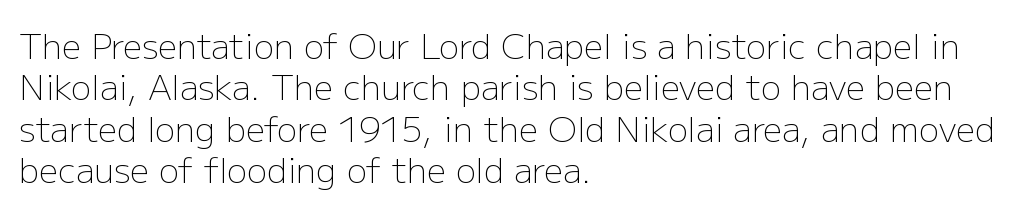
The image shows 34 px light sans-serif type, upright; set left-aligned, line spacing 1.22x, normal letter spacing, not underlined; low stroke contrast and a medium x-height.
